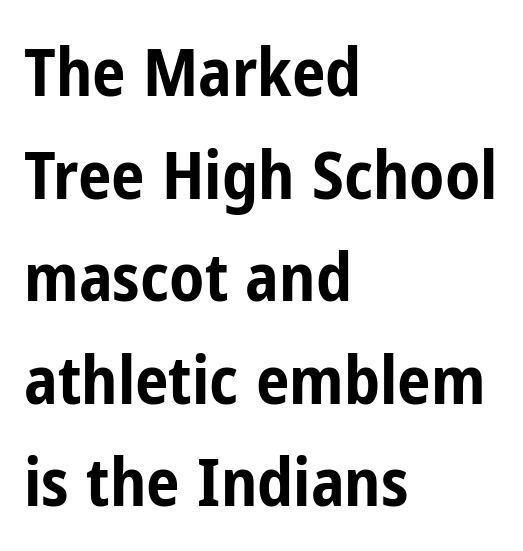
Q: Is the text bold? A: Yes.
Q: Is the text italic (slanted)? A: No, it is upright.
Q: Is the typeface a serif or a sans-serif typeface? A: Sans-serif.
Q: Is the text underlined? A: No.
Q: How is the paragraph aligned? A: Left-aligned.
Q: Is the spacing between letters normal or unusually wide? A: Normal.
Q: Is the spacing between lines tight, normal or loose? A: Normal.
Q: Width (condensed, normal, or wide)? A: Condensed.
Q: Stroke contrast? A: Low.
Q: x-height? A: Medium.
Q: Monospaced? A: No.
